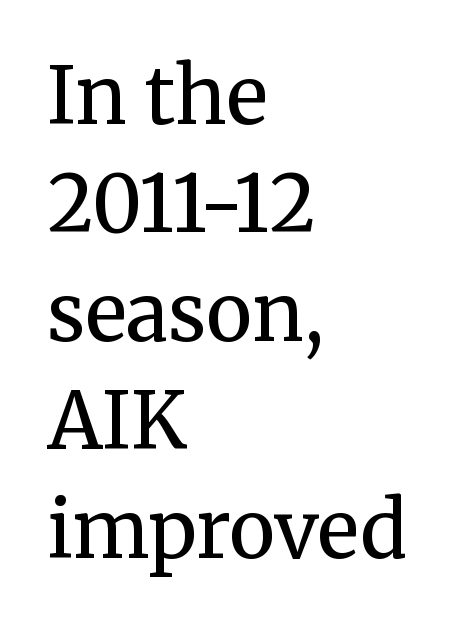
The image shows 78 px regular-weight serif type, upright; set left-aligned, normal line spacing (1.39x), normal letter spacing, not underlined; medium stroke contrast and a medium x-height.
